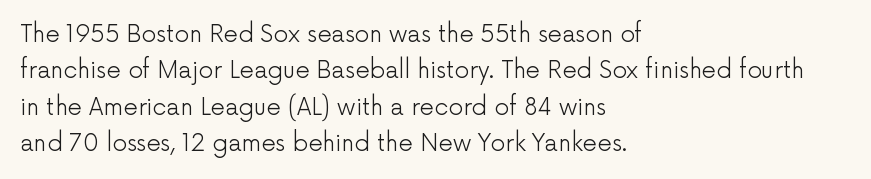
{"italic": "no", "bold": "no", "underline": "no", "align": "left", "line_spacing": "normal", "line_spacing_ratio": 1.58, "letter_spacing": "normal", "letter_spacing_em": 0.0, "glyph_px": 23}
